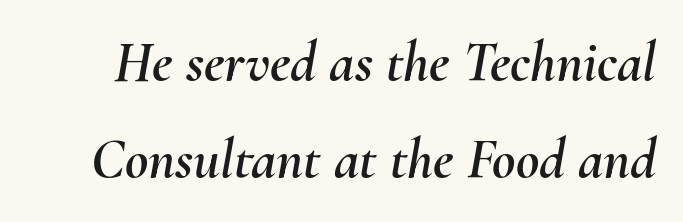
The image shows 57 px text type, italic (leaning right); set line spacing 1.71x, normal letter spacing, not underlined; medium stroke contrast and a small x-height.
